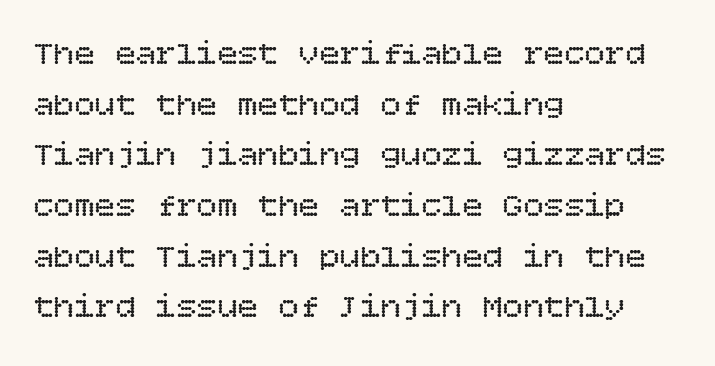
{"italic": "no", "bold": "no", "weight": "regular", "width": "normal", "stroke_contrast": "low", "x_height": "large", "underline": "no", "align": "left", "line_spacing": "normal", "line_spacing_ratio": 1.49, "letter_spacing": "normal", "letter_spacing_em": 0.0, "glyph_px": 34}
